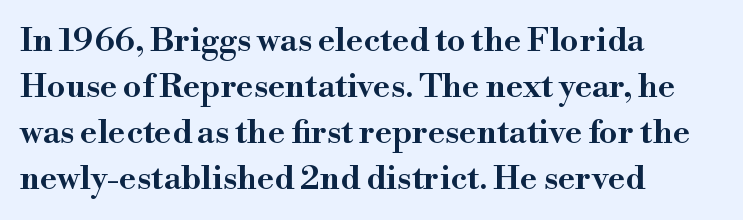
The image shows 33 px wide serif type, upright; set left-aligned, normal line spacing (1.39x), normal letter spacing, not underlined; high stroke contrast and a small x-height.
